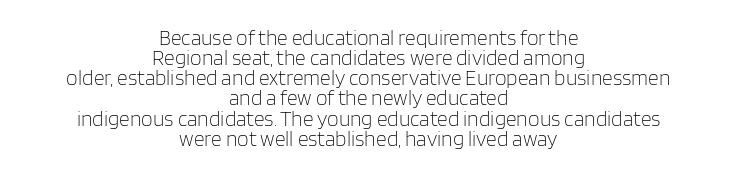
This sample uses an upright cut, with every glyph sitting square on the baseline. The letterforms sit at book weight or below. Unmarked baselines from the first word to the last. The rendering keeps characters at their native spacing. Leftover space on each line is divided equally before and after the words.
